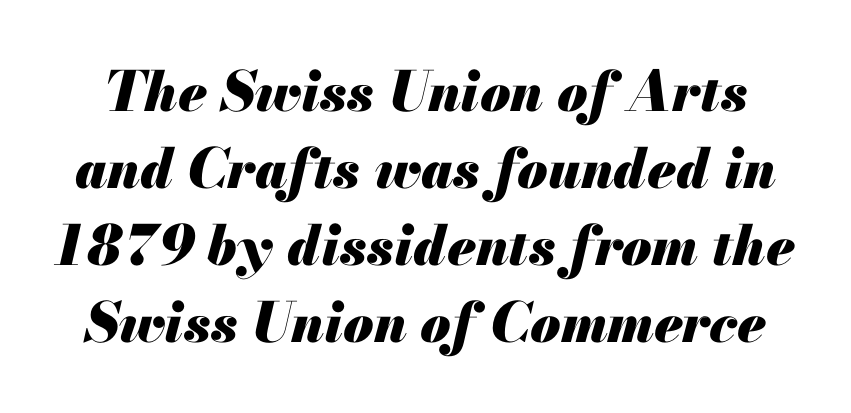
Q: Is the text bold? A: Yes.
Q: Is the text italic (slanted)? A: Yes, it leans right by about 13 degrees.
Q: Is the text underlined? A: No.
Q: Is the spacing between letters normal or unusually wide? A: Normal.
Q: Is the spacing between lines tight, normal or loose? A: Normal.
Q: Width (condensed, normal, or wide)? A: Normal.
Q: Stroke contrast? A: Medium.
Q: x-height? A: Small.
Q: Monospaced? A: No.
